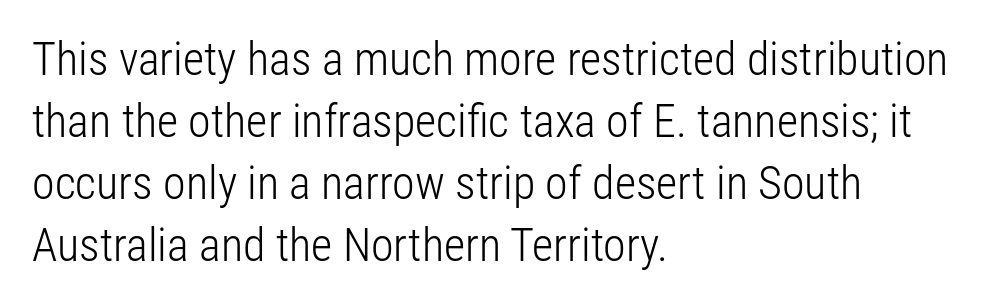
{"serif": "no", "italic": "no", "bold": "no", "weight": "light", "width": "condensed", "stroke_contrast": "low", "x_height": "medium", "monospaced": "no", "underline": "no", "align": "left", "line_spacing": "normal", "line_spacing_ratio": 1.35, "letter_spacing": "normal", "letter_spacing_em": 0.0, "glyph_px": 46}
